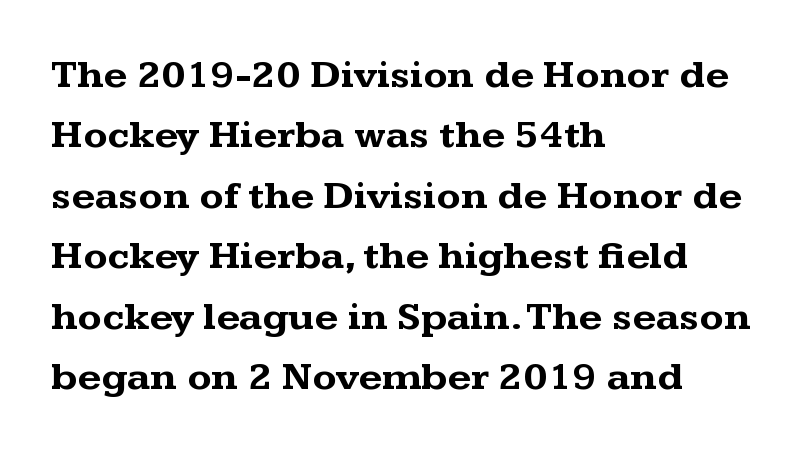
{"serif": "yes", "italic": "no", "bold": "yes", "weight": "bold", "width": "wide", "stroke_contrast": "medium", "x_height": "medium", "monospaced": "no", "underline": "no", "align": "left", "line_spacing": "normal", "line_spacing_ratio": 1.51, "letter_spacing": "normal", "letter_spacing_em": 0.0, "glyph_px": 40}
